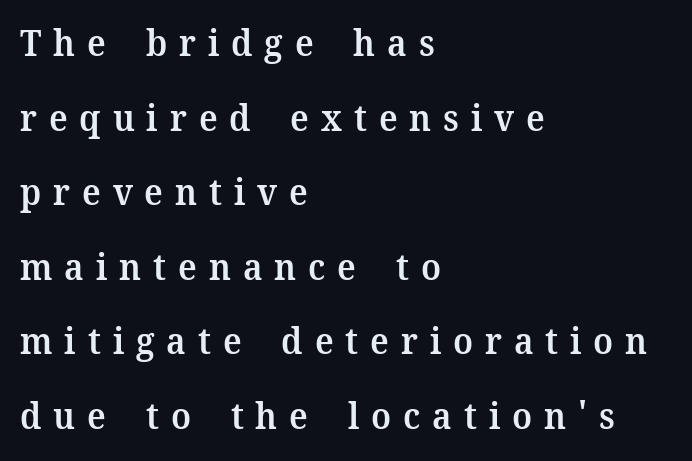
Is there much room between lines? Yes — plenty of vertical air separates them. Is there any slant? The stems are plumb. Each letter's strokes conclude with small projecting serifs. The glyphs have the mass of a demibold cut, below bold. If you drew a ruler down the left edge, every line would touch it. Inter-character spacing is expanded well beyond the font's built-in metrics.
